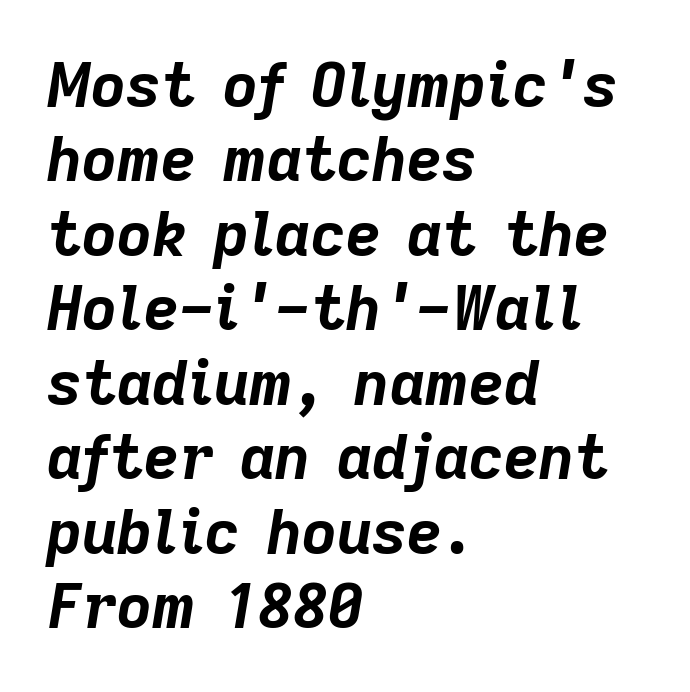
The paragraph shown leans on its left margin. You could not count columns in this text — the font is proportionally spaced. Pretty heavy lettering here — definitely bold. The axis of the letterforms is tilted away from vertical.
